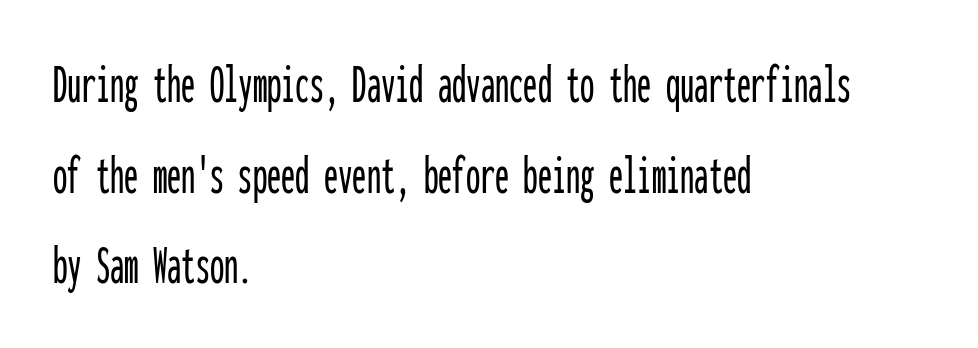
{"serif": "no", "italic": "no", "width": "condensed", "stroke_contrast": "low", "x_height": "medium", "monospaced": "yes", "underline": "no", "align": "left", "line_spacing": "normal", "line_spacing_ratio": 1.59, "letter_spacing": "normal", "letter_spacing_em": 0.0, "glyph_px": 57}
